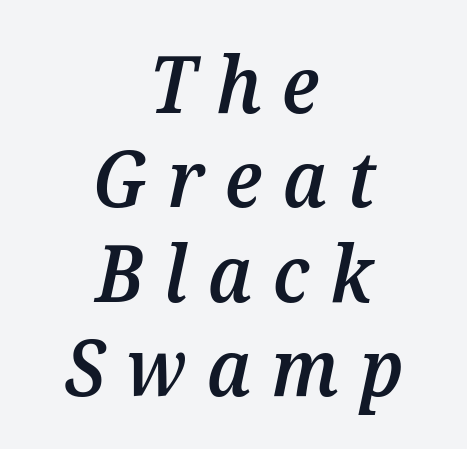
The paragraph shown floats in the horizontal middle. Rule under the text: the space is simply empty. Varying glyph widths throughout — classic text-font behaviour. Observe the lean: these are italic letterforms. Short note: letters widely spaced. Typographic density is moderately raised because the face is semibold.
